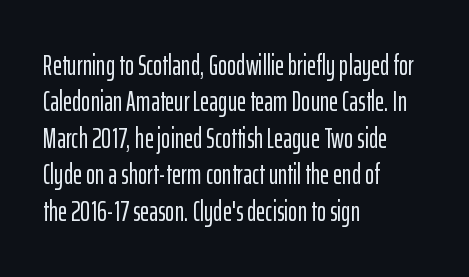
The image shows 28 px condensed sans-serif type, upright; set left-aligned, normal line spacing (1.3x), normal letter spacing, not underlined; low stroke contrast and a medium x-height.
